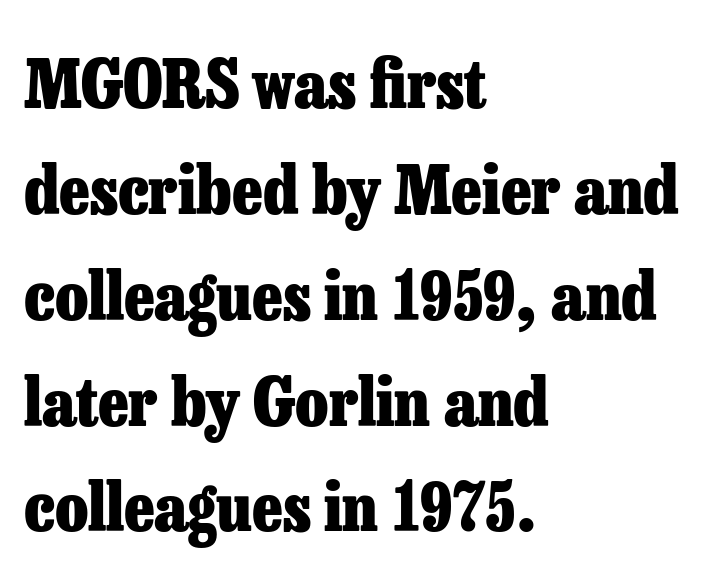
{"serif": "yes", "italic": "no", "bold": "yes", "weight": "heavy", "width": "normal", "stroke_contrast": "low", "x_height": "medium", "monospaced": "no", "underline": "no", "align": "left", "line_spacing": "normal", "line_spacing_ratio": 1.58, "letter_spacing": "normal", "letter_spacing_em": 0.0, "glyph_px": 67}
